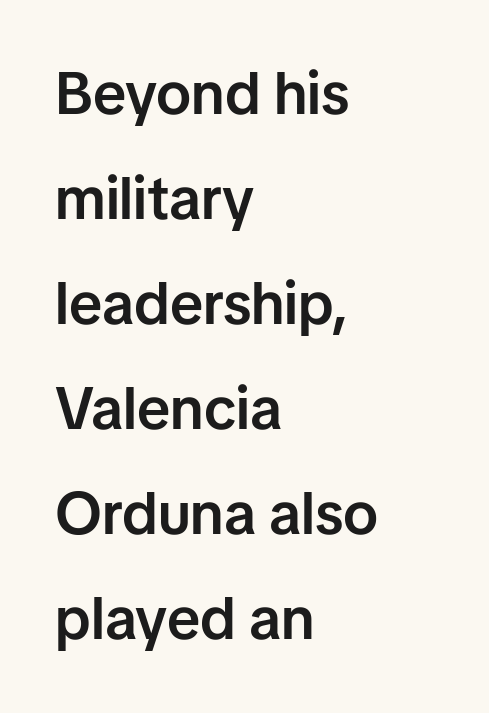
Q: Is the text bold? A: Semi-bold.
Q: Is the text italic (slanted)? A: No, it is upright.
Q: Is the typeface a serif or a sans-serif typeface? A: Sans-serif.
Q: Is the text underlined? A: No.
Q: How is the paragraph aligned? A: Left-aligned.
Q: Is the spacing between letters normal or unusually wide? A: Normal.
Q: Width (condensed, normal, or wide)? A: Normal.
Q: Stroke contrast? A: Low.
Q: x-height? A: Medium.
Q: Monospaced? A: No.
